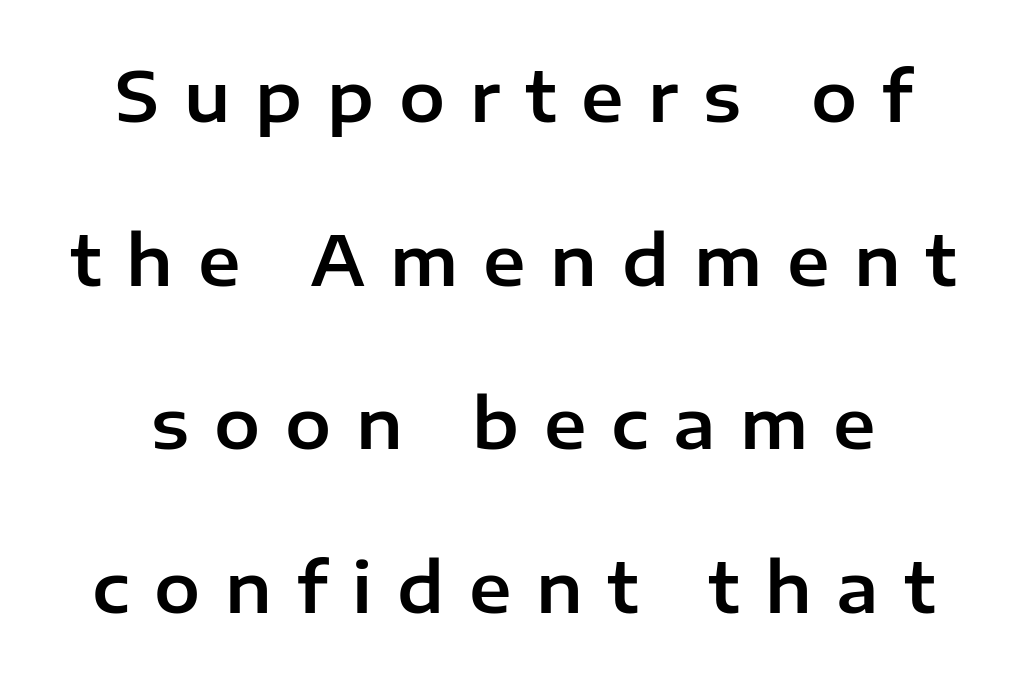
Q: Is the text italic (slanted)? A: No, it is upright.
Q: Is the typeface a serif or a sans-serif typeface? A: Sans-serif.
Q: Is the text underlined? A: No.
Q: Is the spacing between letters normal or unusually wide? A: Unusually wide.
Q: Is the spacing between lines tight, normal or loose? A: Loose.
Q: Width (condensed, normal, or wide)? A: Normal.
Q: Stroke contrast? A: Low.
Q: x-height? A: Medium.
Q: Monospaced? A: No.
